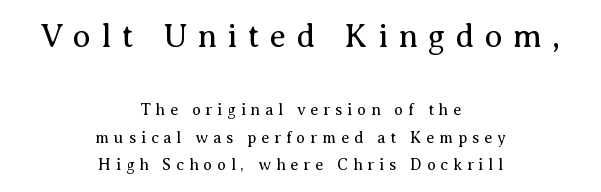
The typeface chosen for these lines features serifs. The letters are spread apart with noticeably loose tracking. Between these two stacked blocks, the higher one wins on size. Does the lettering tilt? It doesn't — this is upright. Both edges are ragged and mirror each other, which tells us the setting is centered. Is the type heavy? It reads as light-to-regular instead.
